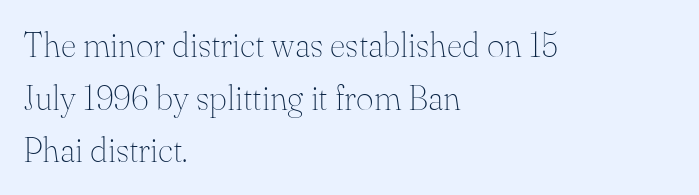
The image shows 34 px thin serif type, upright; set left-aligned, normal line spacing (1.55x), normal letter spacing, not underlined; medium stroke contrast and a small x-height.
